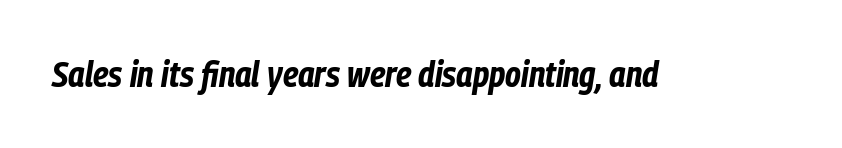
Q: Is the text bold? A: Yes.
Q: Is the text italic (slanted)? A: Yes, it leans right by about 9 degrees.
Q: Is the text underlined? A: No.
Q: Is the spacing between letters normal or unusually wide? A: Normal.
Q: Width (condensed, normal, or wide)? A: Condensed.
Q: Stroke contrast? A: Low.
Q: x-height? A: Medium.
Q: Monospaced? A: No.
